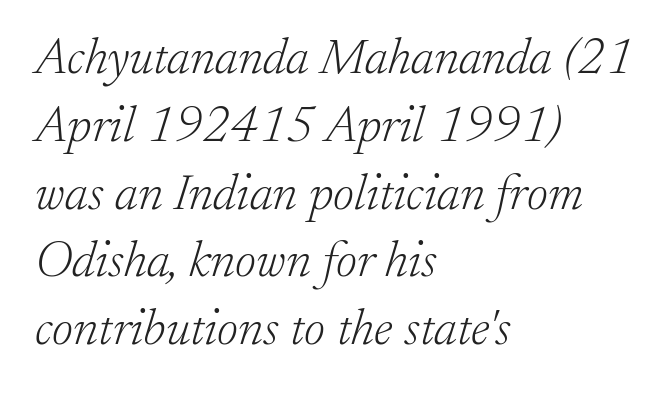
The image shows 51 px light serif type, italic (leaning right); set left-aligned, normal line spacing (1.33x), normal letter spacing, not underlined; low stroke contrast and a small x-height.
